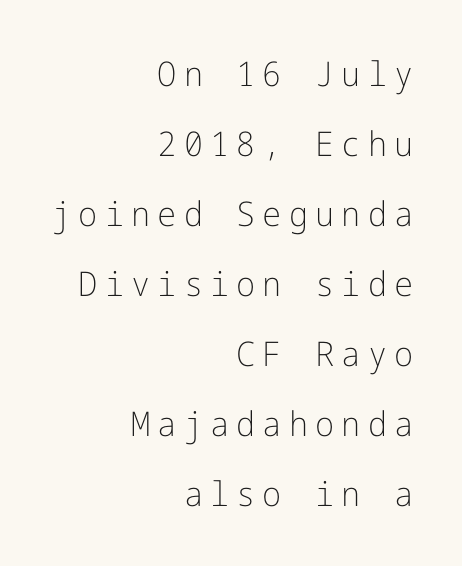
Ordinary non-slanted type is in use. Each stroke keeps to a modest, everyday thickness or less. The lines are spread far apart with generous leading. The ragged edge is on the left, which tells us the setting is flush right. Caption: expanded tracking, letters set apart.
